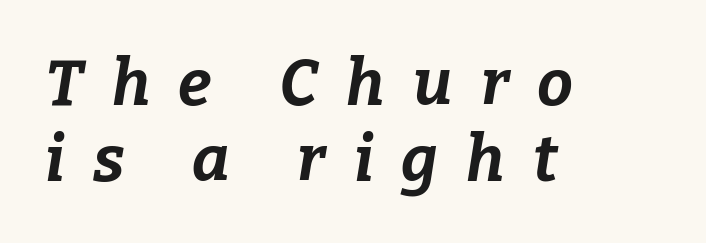
Q: Is the text bold? A: Yes.
Q: Is the text italic (slanted)? A: Yes, it leans right by about 9 degrees.
Q: Is the text underlined? A: No.
Q: How is the paragraph aligned? A: Left-aligned.
Q: Is the spacing between letters normal or unusually wide? A: Unusually wide.
Q: Width (condensed, normal, or wide)? A: Normal.
Q: Stroke contrast? A: Low.
Q: x-height? A: Medium.
Q: Monospaced? A: No.
